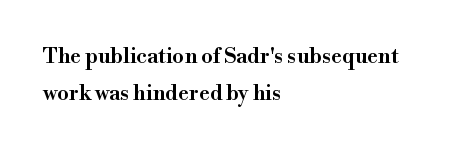
{"italic": "no", "bold": "semi", "underline": "no", "align": "left", "line_spacing_ratio": 1.75, "letter_spacing": "normal", "letter_spacing_em": 0.0, "glyph_px": 21}
